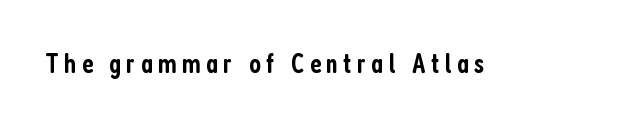
Q: Is the text bold? A: Semi-bold.
Q: Is the text italic (slanted)? A: No, it is upright.
Q: Is the typeface a serif or a sans-serif typeface? A: Sans-serif.
Q: Is the text underlined? A: No.
Q: Width (condensed, normal, or wide)? A: Condensed.
Q: Stroke contrast? A: Low.
Q: x-height? A: Medium.
Q: Monospaced? A: No.
